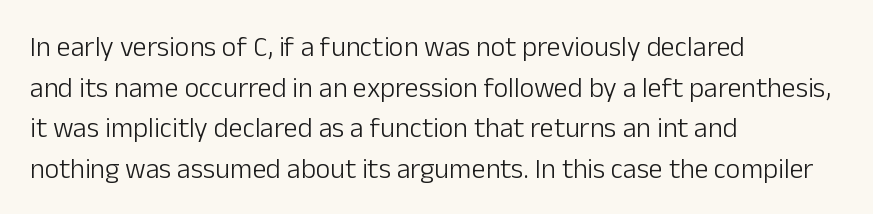
The image shows 28 px light sans-serif type, upright; set left-aligned, normal line spacing (1.45x), normal letter spacing, not underlined; low stroke contrast and a medium x-height.
